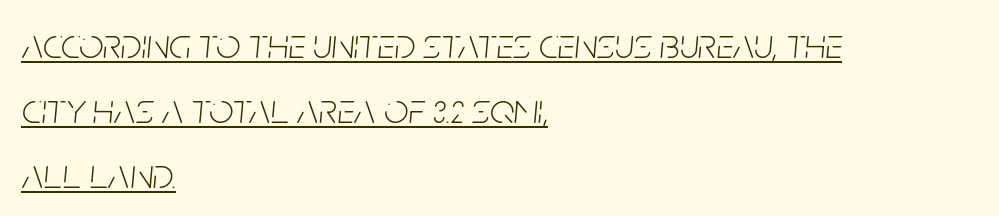
The image shows 43 px light, condensed type, italic (leaning right); set left-aligned, normal line spacing (1.51x), normal letter spacing, underlined; low stroke contrast and a large x-height.
